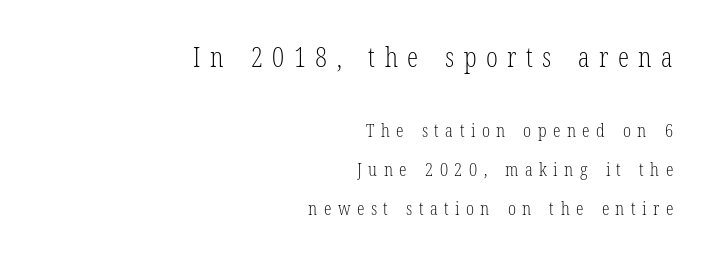
The image shows 28 px light, condensed serif type, upright; set right-aligned, loose line spacing (2.05x), unusually wide letter spacing (+0.34 em), not underlined; the first (top) block is 1.47x larger; low stroke contrast and a medium x-height.
